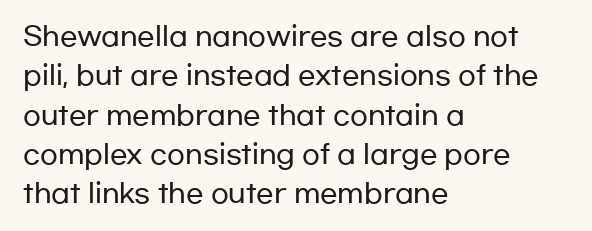
This rendering features lettering with no underline. Every row of glyphs begins at an identical x-position on the left. The leading is moderate, giving the passage an even texture. When letters stand straight like this, we call the style roman or upright.
